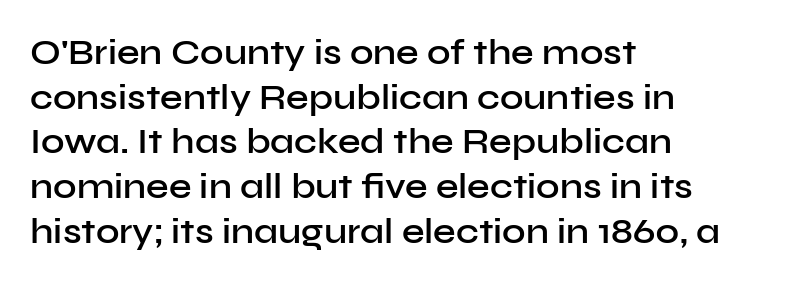
Serif or sans? Sans — the stroke terminals are bare. You could not count columns in this text — the font is proportionally spaced. No word sits above an underline. Compared with a centered layout, this one pins lines to the left instead. Firm but not heavy-handed strokes: this text is semibold.
